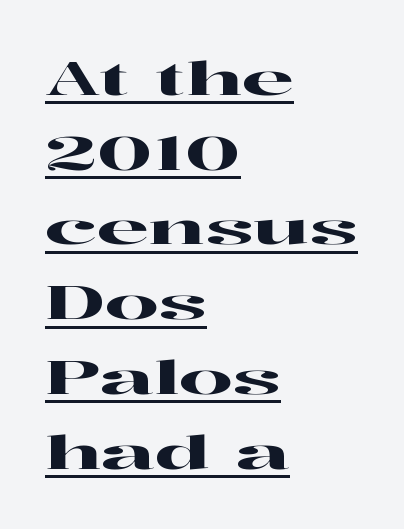
If you drew a line through each stem, it would be perfectly vertical. The line-height multiplier appears to be the usual default. Font category for this specimen: serif. What decoration does the sample have? An underline.
